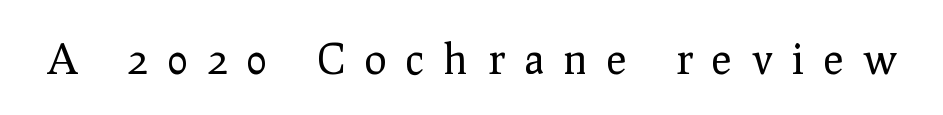
Spacing verdict: proportional, widths tailored to each character. These glyphs show unthickened strokes, regular width or finer. Type without underlining. This rendering employs a face with finishing strokes, i.e., a serif. The line texture is sparse and dotted thanks to wide tracking. In terms of posture, this sample is upright.
